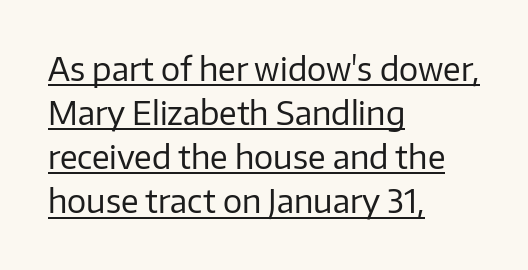
{"serif": "no", "italic": "no", "bold": "no", "weight": "regular", "width": "normal", "stroke_contrast": "low", "x_height": "medium", "monospaced": "no", "underline": "yes", "align": "left", "line_spacing": "normal", "line_spacing_ratio": 1.38, "letter_spacing": "normal", "letter_spacing_em": 0.0, "glyph_px": 32}
